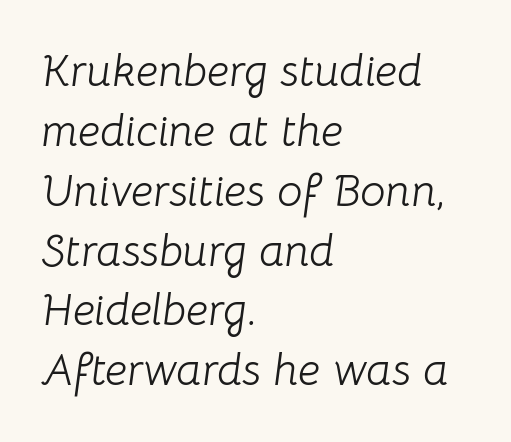
{"italic": "yes", "lean": "right", "slant_degrees": 8, "bold": "no", "weight": "light", "width": "normal", "stroke_contrast": "low", "x_height": "medium", "monospaced": "no", "underline": "no", "align": "left", "line_spacing": "normal", "line_spacing_ratio": 1.33, "letter_spacing": "normal", "letter_spacing_em": 0.0, "glyph_px": 45}
